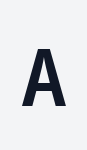
Q: Is the text bold? A: Semi-bold.
Q: Is the text italic (slanted)? A: No, it is upright.
Q: Is the typeface a serif or a sans-serif typeface? A: Sans-serif.
Q: Is the text underlined? A: No.
Q: Is the spacing between letters normal or unusually wide? A: Normal.
Q: Width (condensed, normal, or wide)? A: Condensed.
Q: Stroke contrast? A: Low.
Q: x-height? A: Medium.
Q: Monospaced? A: No.
